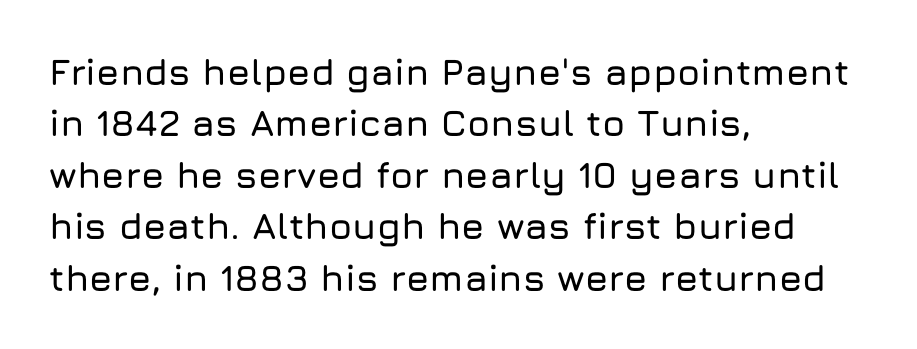
Honestly, the letter spacing is just normal — you wouldn't notice it. The specimen reads as upright at a glance. Beneath every word, the page is bare. Horizontally, the lines are justified to the leading edge only. The designer went with a sans here, leaving each stem footless. The passage shown is typed in a proportional face where columns would drift.
